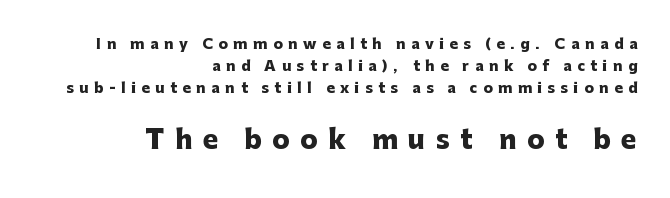
The image shows 26 px bold type, upright; set right-aligned, normal line spacing (1.58x), unusually wide letter spacing (+0.4 em), not underlined; the second (bottom) block is 1.86x larger.
